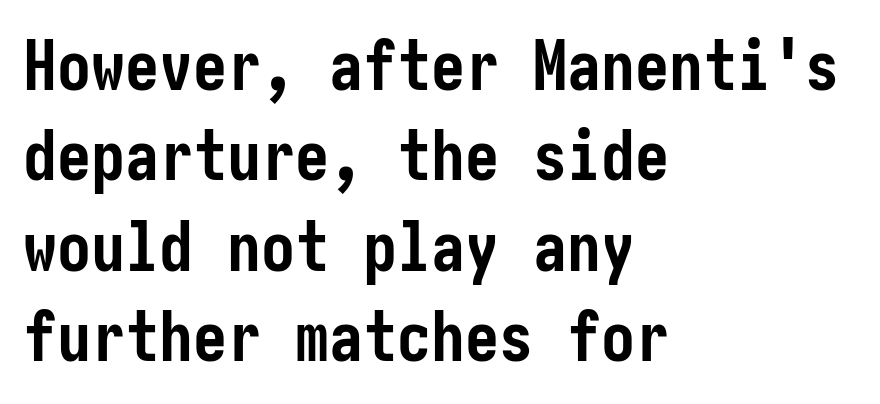
Nobody touched the tracking dial on this one. Letterform terminals end flat and unadorned throughout the passage. Underlining? Definitely not there. Vertical strokes here are truly vertical.
